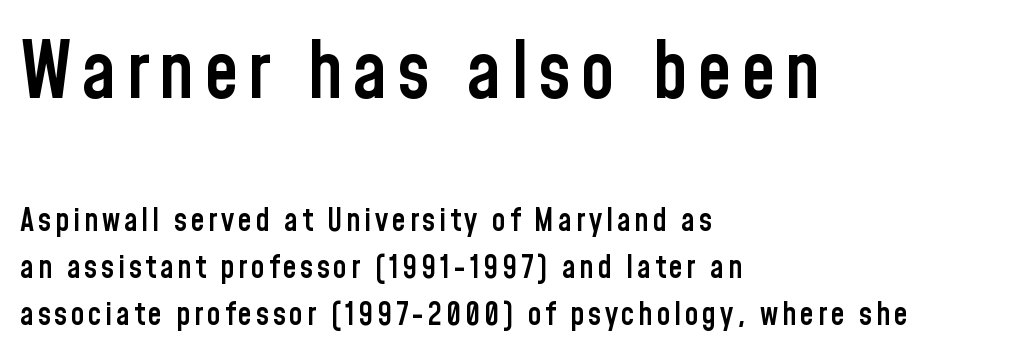
Q: Is the text bold? A: Semi-bold.
Q: Is the text italic (slanted)? A: No, it is upright.
Q: Is the typeface a serif or a sans-serif typeface? A: Sans-serif.
Q: Is the text underlined? A: No.
Q: How is the paragraph aligned? A: Left-aligned.
Q: Is the spacing between lines tight, normal or loose? A: Normal.
Q: Which block of text is set in a larger size, the first (top) or the second (bottom)? A: The first (top) one.
Q: Width (condensed, normal, or wide)? A: Condensed.
Q: Stroke contrast? A: Low.
Q: x-height? A: Medium.
Q: Monospaced? A: No.
